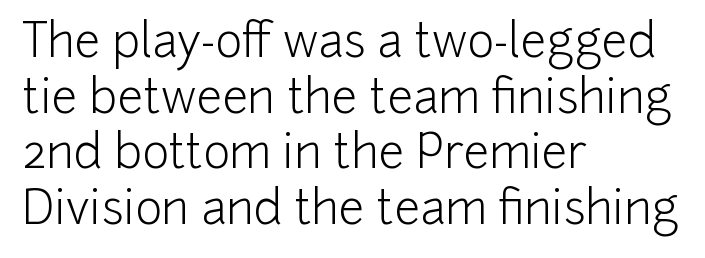
The image shows 46 px light sans-serif type, upright; set left-aligned, line spacing 1.21x, normal letter spacing, not underlined; low stroke contrast and a medium x-height.
